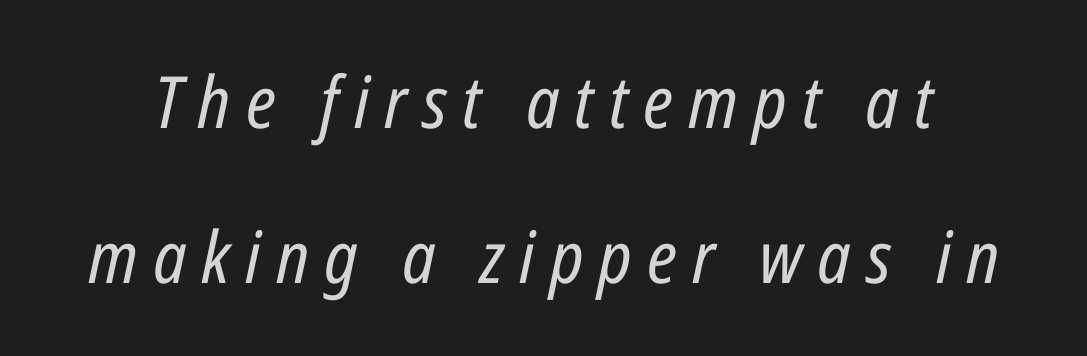
{"italic": "yes", "lean": "right", "slant_degrees": 12, "bold": "no", "weight": "regular", "width": "condensed", "stroke_contrast": "low", "x_height": "medium", "monospaced": "no", "underline": "no", "line_spacing": "loose", "line_spacing_ratio": 2.15, "letter_spacing": "wide", "letter_spacing_em": 0.21, "glyph_px": 72}
